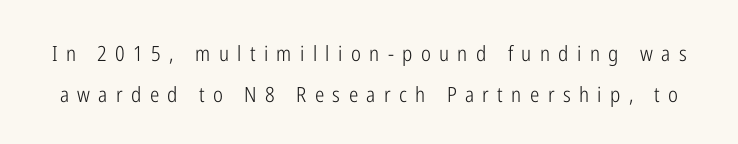
These lines were composed using upright roman letters. Honestly, the letter spacing is so wide it's the main thing you notice. Just letters on the line, the space beneath them empty. These glyphs show unthickened strokes, regular width or finer. Horizontal bands of white between lines are thick stripes.
